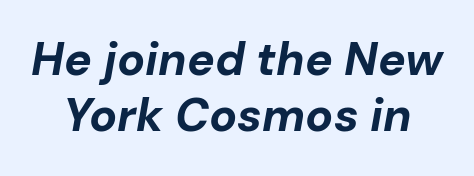
Q: Is the text bold? A: Yes.
Q: Is the text italic (slanted)? A: Yes, it leans right by about 10 degrees.
Q: Is the text underlined? A: No.
Q: Is the spacing between letters normal or unusually wide? A: Normal.
Q: Width (condensed, normal, or wide)? A: Normal.
Q: Stroke contrast? A: Low.
Q: x-height? A: Medium.
Q: Monospaced? A: No.
